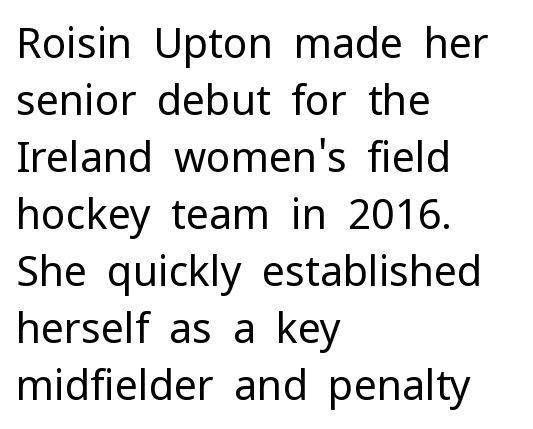
Just letters on the line, the space beneath them empty. In terms of posture, this sample is upright. Proportional: the letters do not fall into vertical columns. Baseline-to-baseline distance is the conventional proportion of letter height. The text block is weighted toward the left margin, trailing off unevenly rightward. The rendering keeps characters at their native spacing.
